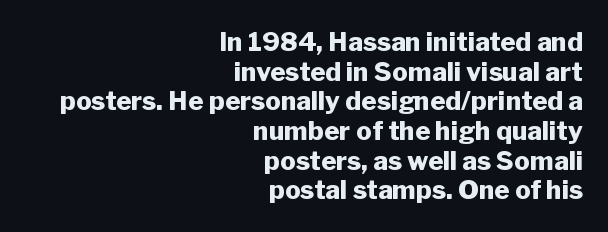
{"italic": "no", "bold": "yes", "underline": "no", "align": "right", "line_spacing": "tight", "line_spacing_ratio": 1.14, "letter_spacing": "normal", "letter_spacing_em": 0.0, "glyph_px": 26}
